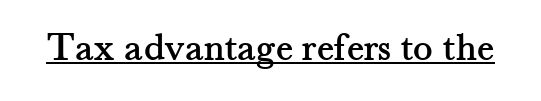
Examine the stroke ends and you'll spot serifs. The face used here is proportionally spaced, like ordinary book or web type. Style check: upright. Compared with undecorated copy, this sample adds a rule below the words. Nothing unusual about the tracking: characters are spaced as the font intends.
